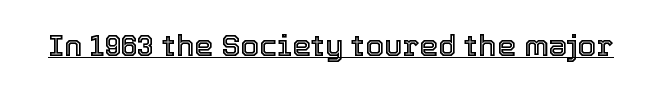
{"italic": "no", "width": "normal", "x_height": "medium", "monospaced": "no", "underline": "yes", "letter_spacing": "normal", "letter_spacing_em": 0.0, "glyph_px": 30}
